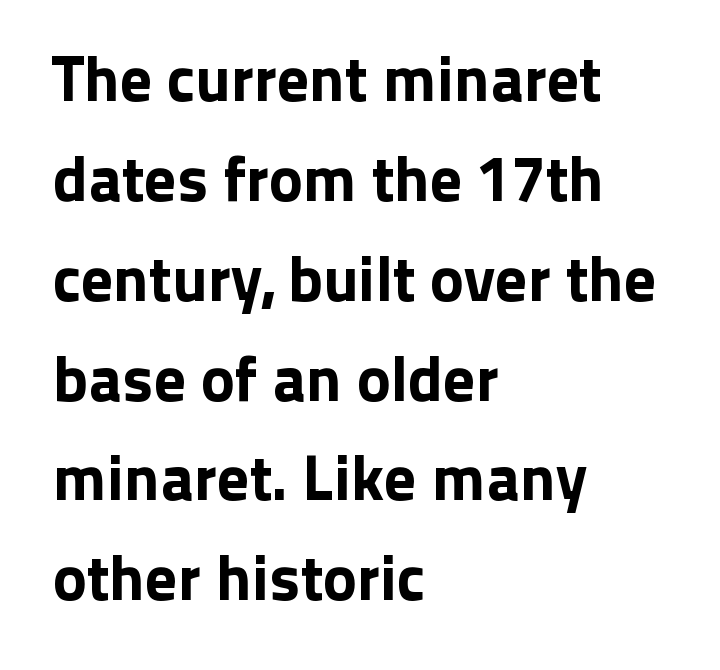
Q: Is the text italic (slanted)? A: No, it is upright.
Q: Is the typeface a serif or a sans-serif typeface? A: Sans-serif.
Q: Is the text underlined? A: No.
Q: How is the paragraph aligned? A: Left-aligned.
Q: Is the spacing between letters normal or unusually wide? A: Normal.
Q: Is the spacing between lines tight, normal or loose? A: Normal.
Q: Width (condensed, normal, or wide)? A: Normal.
Q: Stroke contrast? A: Low.
Q: x-height? A: Medium.
Q: Monospaced? A: No.
